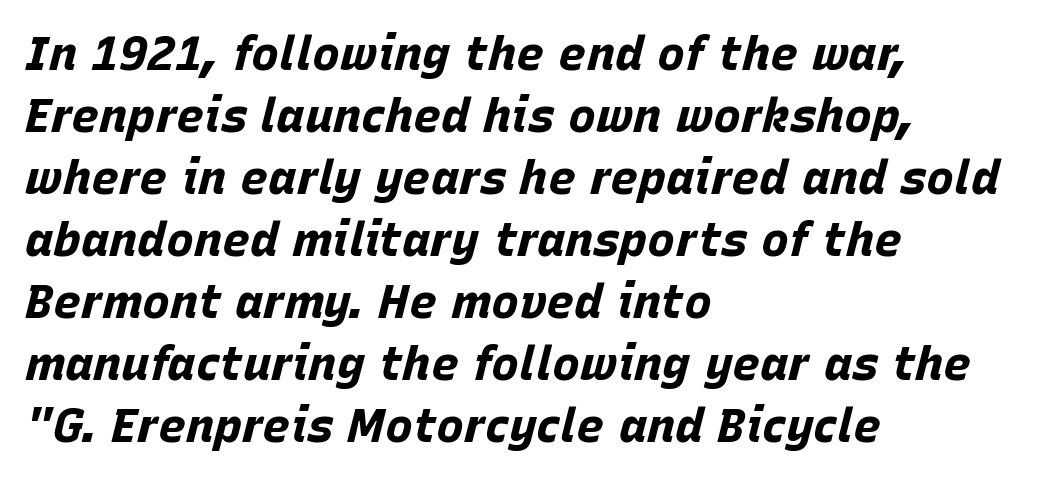
The image shows 47 px bold type, italic (leaning right); set left-aligned, normal line spacing (1.32x), normal letter spacing, not underlined; low stroke contrast and a large x-height.
